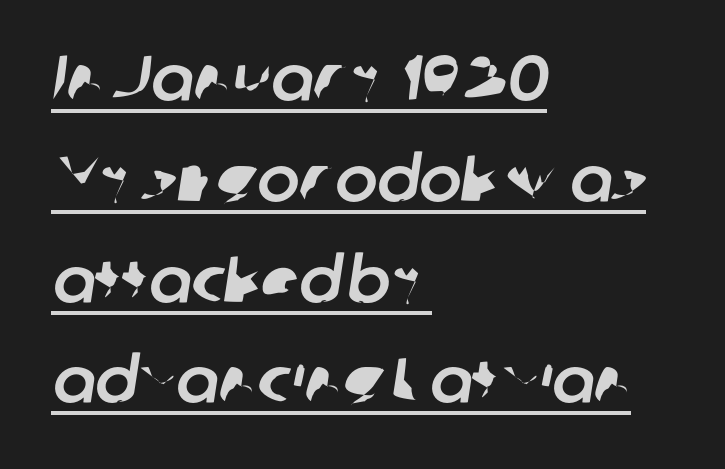
Q: Is the typeface a serif or a sans-serif typeface? A: Sans-serif.
Q: Is the text underlined? A: Yes.
Q: How is the paragraph aligned? A: Left-aligned.
Q: Is the spacing between letters normal or unusually wide? A: Normal.
Q: Is the spacing between lines tight, normal or loose? A: Normal.
Q: Width (condensed, normal, or wide)? A: Normal.
Q: Stroke contrast? A: Low.
Q: x-height? A: Medium.
Q: Monospaced? A: No.
